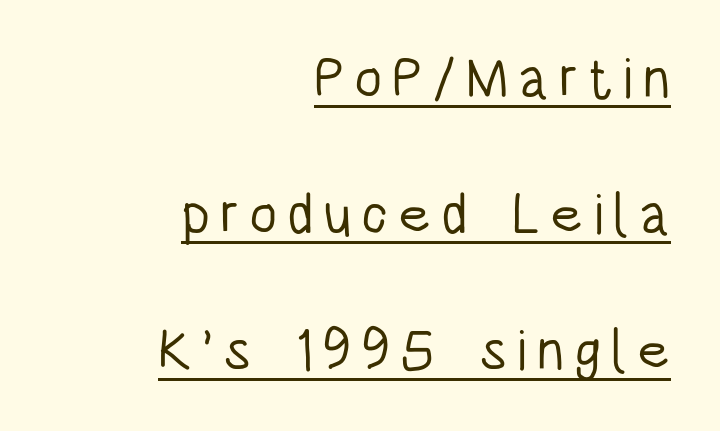
The image shows 57 px light, condensed sans-serif type, upright; set right-aligned, loose line spacing (2.39x), underlined; low stroke contrast and a large x-height.
